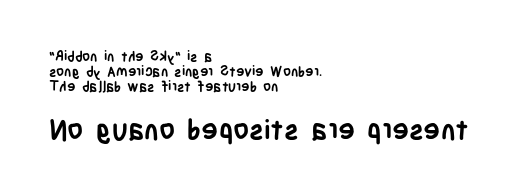
Q: Is the text bold? A: Yes.
Q: Is the text italic (slanted)? A: No, it is upright.
Q: Is the typeface a serif or a sans-serif typeface? A: Sans-serif.
Q: Is the text underlined? A: No.
Q: How is the paragraph aligned? A: Left-aligned.
Q: Is the spacing between letters normal or unusually wide? A: Normal.
Q: Is the spacing between lines tight, normal or loose? A: Tight.
Q: Which block of text is set in a larger size, the first (top) or the second (bottom)? A: The second (bottom) one.
Q: Width (condensed, normal, or wide)? A: Condensed.
Q: Stroke contrast? A: Low.
Q: x-height? A: Large.
Q: Monospaced? A: No.
